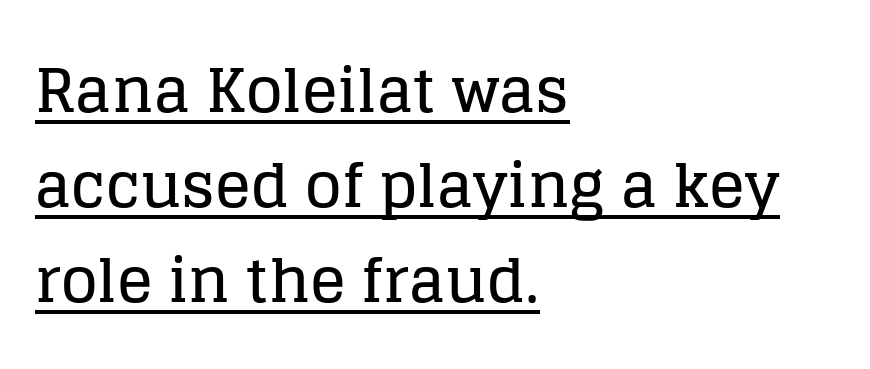
{"serif": "yes", "italic": "no", "width": "normal", "stroke_contrast": "low", "x_height": "large", "monospaced": "no", "underline": "yes", "align": "left", "line_spacing": "normal", "line_spacing_ratio": 1.58, "letter_spacing": "normal", "letter_spacing_em": 0.0, "glyph_px": 60}
